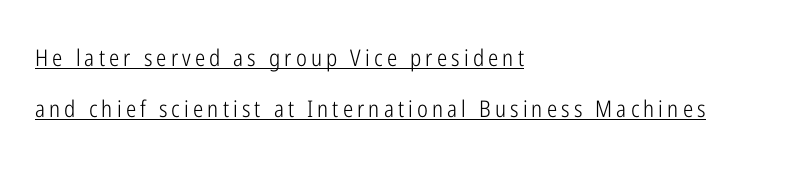
The image shows 23 px text type, upright; set left-aligned, loose line spacing (2.22x), underlined.
